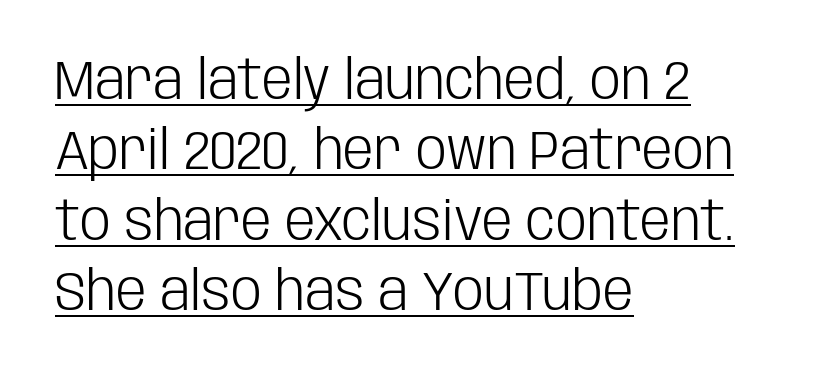
{"serif": "no", "italic": "no", "bold": "no", "weight": "light", "width": "condensed", "stroke_contrast": "low", "x_height": "large", "monospaced": "no", "underline": "yes", "align": "left", "line_spacing": "normal", "line_spacing_ratio": 1.28, "letter_spacing": "normal", "letter_spacing_em": 0.0, "glyph_px": 55}
